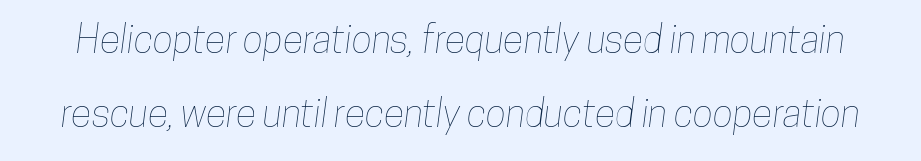
Vertical spacing — loose. The words here are not underlined. The type is set solid horizontally, with unmodified tracking. A typesetter would call this proportional, since set widths differ per character.
